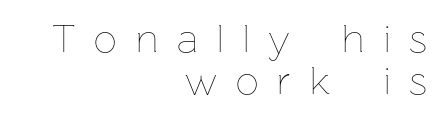
The space beneath each line is pristine and unruled. Notice how the stems are strictly vertical — no italics here. Weight: in the light-to-regular range. A typesetter would call this proportional, since set widths differ per character.
